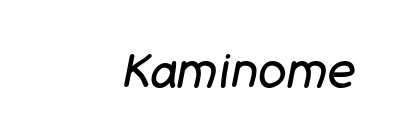
{"italic": "yes", "lean": "right", "slant_degrees": 11, "bold": "no", "weight": "regular", "width": "normal", "stroke_contrast": "low", "x_height": "large", "monospaced": "no", "underline": "no", "letter_spacing": "normal", "letter_spacing_em": 0.0, "glyph_px": 47}
